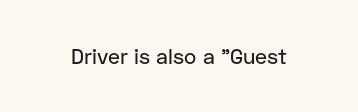
The image shows 21 px text type, upright; set normal letter spacing, not underlined.
